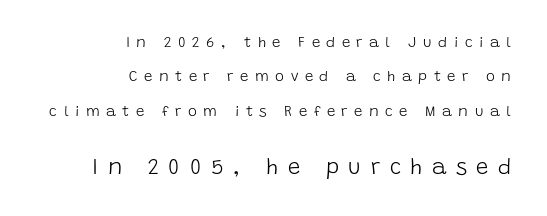
Q: Is the text bold? A: No.
Q: Is the text italic (slanted)? A: No, it is upright.
Q: Is the text underlined? A: No.
Q: How is the paragraph aligned? A: Right-aligned.
Q: Is the spacing between letters normal or unusually wide? A: Unusually wide.
Q: Is the spacing between lines tight, normal or loose? A: Loose.
Q: Which block of text is set in a larger size, the first (top) or the second (bottom)? A: The second (bottom) one.
